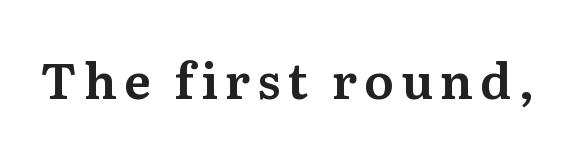
{"serif": "yes", "italic": "no", "width": "normal", "stroke_contrast": "medium", "x_height": "medium", "monospaced": "no", "underline": "no", "glyph_px": 49}
